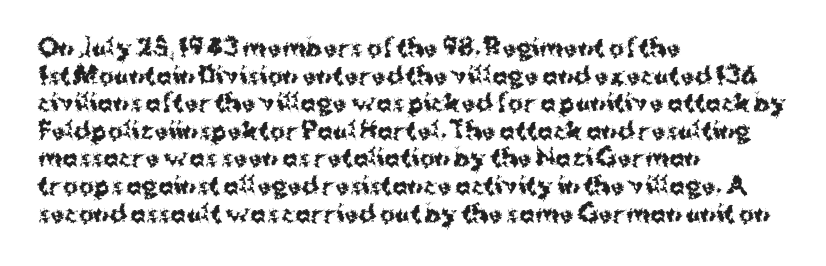
{"italic": "no", "bold": "yes", "underline": "no", "align": "left", "line_spacing_ratio": 1.2, "letter_spacing": "normal", "letter_spacing_em": 0.0, "glyph_px": 23}
